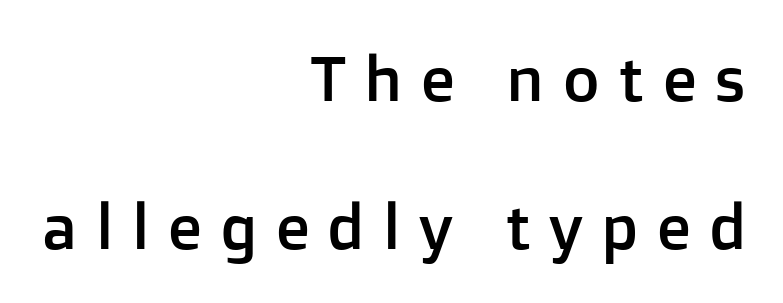
The image shows 63 px sans-serif type, upright; set right-aligned, loose line spacing (2.35x), unusually wide letter spacing (+0.29 em), not underlined; low stroke contrast and a medium x-height.
